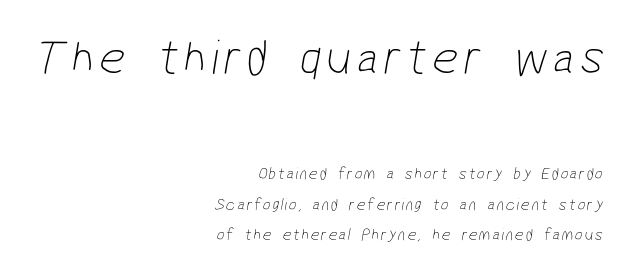
{"serif": "no", "bold": "no", "weight": "thin", "width": "condensed", "stroke_contrast": "low", "x_height": "medium", "monospaced": "no", "underline": "no", "align": "right", "line_spacing_ratio": 1.79, "larger_block": "first", "size_ratio": 3.0, "glyph_px": 51}
